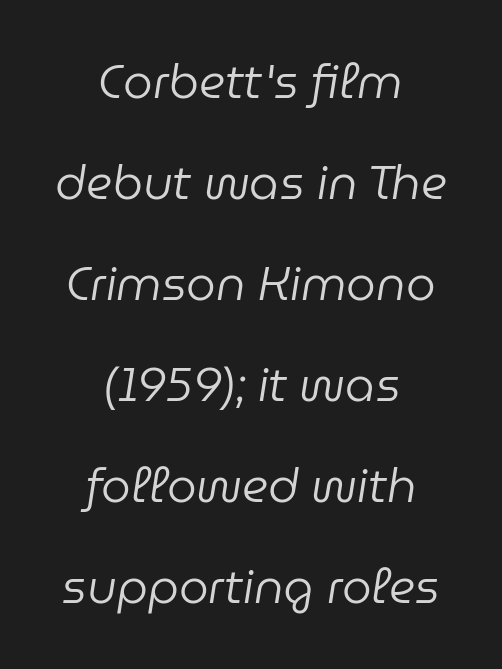
{"italic": "yes", "lean": "right", "slant_degrees": 9, "bold": "no", "weight": "regular", "width": "normal", "stroke_contrast": "low", "x_height": "medium", "monospaced": "no", "underline": "no", "align": "center", "line_spacing": "loose", "line_spacing_ratio": 2.15, "letter_spacing": "normal", "letter_spacing_em": 0.0, "glyph_px": 47}
